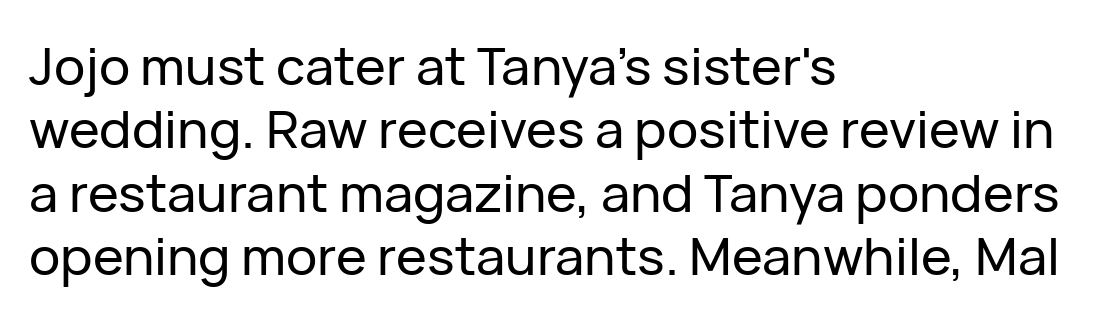
Q: Is the text italic (slanted)? A: No, it is upright.
Q: Is the typeface a serif or a sans-serif typeface? A: Sans-serif.
Q: Is the text underlined? A: No.
Q: How is the paragraph aligned? A: Left-aligned.
Q: Is the spacing between letters normal or unusually wide? A: Normal.
Q: Width (condensed, normal, or wide)? A: Normal.
Q: Stroke contrast? A: Low.
Q: x-height? A: Medium.
Q: Monospaced? A: No.
